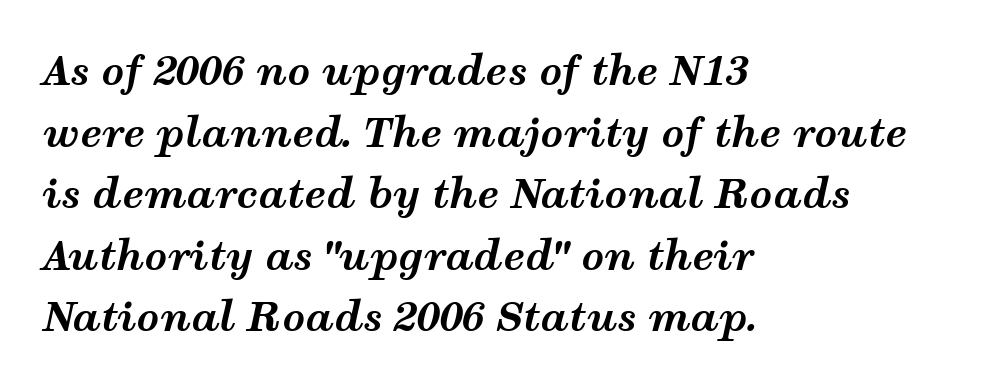
Summary of weight: heavy, a full bold. Observe the lean: these are italic letterforms. The tracking reads as untouched default to a designer's eye. Where is the straight margin? On the left. Here the designer chose a conventional face with non-uniform glyph widths.
